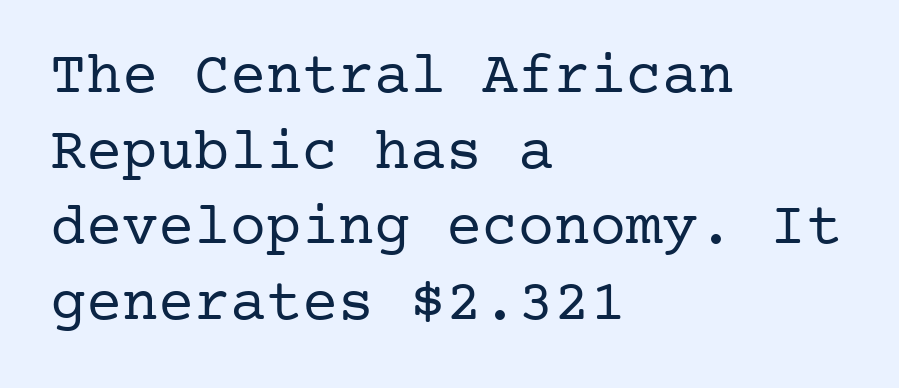
Font category for this specimen: serif. Is the block centered? No — it sits flush against the left margin. Do the letters lean? They stand straight. Nobody touched the tracking dial on this one. Summary of weight: not heavy and not bold. This rendering features lettering with no underline.
